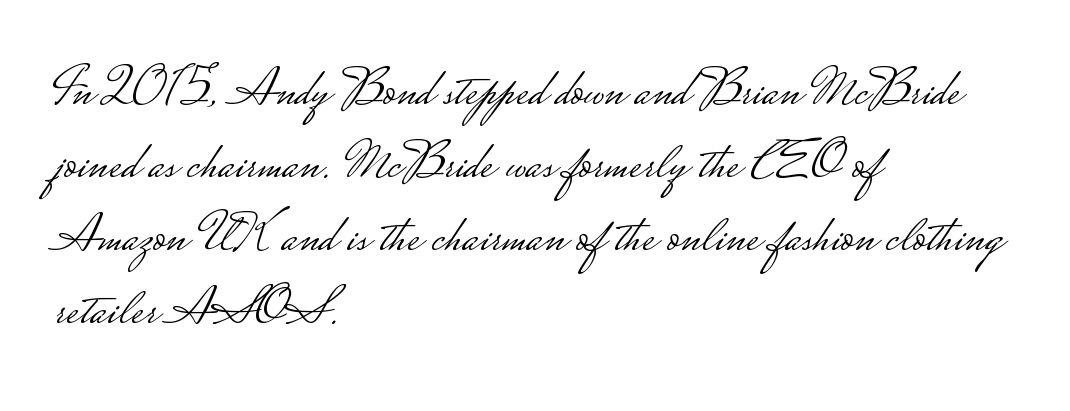
The image shows 55 px light, wide sans-serif type; set left-aligned, normal line spacing (1.33x), normal letter spacing, not underlined; low stroke contrast.
